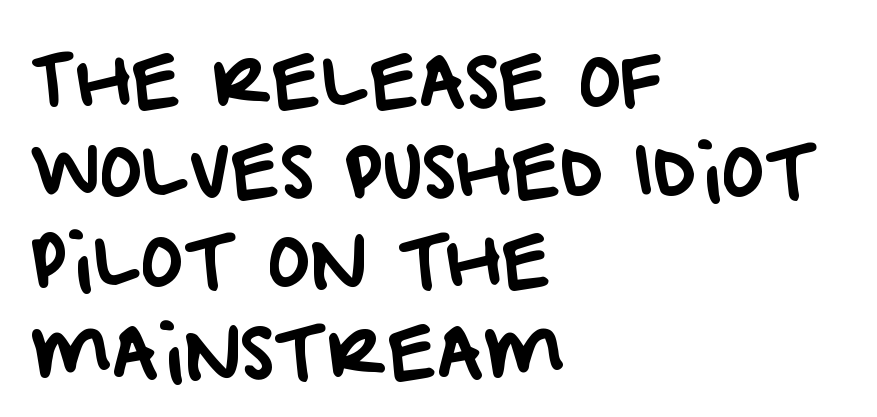
Q: Is the typeface a serif or a sans-serif typeface? A: Sans-serif.
Q: Is the text underlined? A: No.
Q: How is the paragraph aligned? A: Left-aligned.
Q: Is the spacing between letters normal or unusually wide? A: Normal.
Q: Is the spacing between lines tight, normal or loose? A: Normal.
Q: Width (condensed, normal, or wide)? A: Normal.
Q: Stroke contrast? A: Low.
Q: x-height? A: Large.
Q: Monospaced? A: No.
